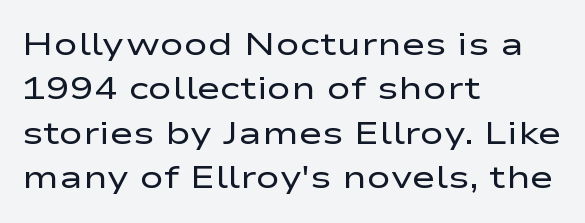
This sample uses plain, unmodified letter spacing. The text block is weighted toward the left margin, trailing off unevenly rightward. These lines sit exactly where default settings would place them. This sample has the flowing, uneven cadence of proportional lettering. This reads as an unemphasized weight, regular at the heaviest. Lines of text with bare space underneath.
